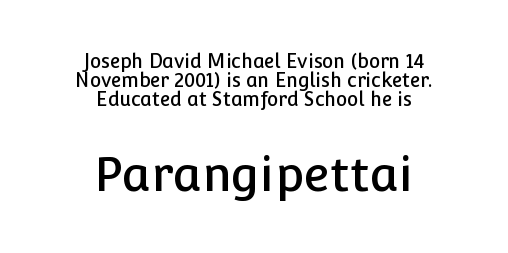
Q: Is the text italic (slanted)? A: No, it is upright.
Q: Is the typeface a serif or a sans-serif typeface? A: Sans-serif.
Q: Is the text underlined? A: No.
Q: How is the paragraph aligned? A: Centered.
Q: Is the spacing between letters normal or unusually wide? A: Normal.
Q: Is the spacing between lines tight, normal or loose? A: Tight.
Q: Which block of text is set in a larger size, the first (top) or the second (bottom)? A: The second (bottom) one.
Q: Width (condensed, normal, or wide)? A: Normal.
Q: Stroke contrast? A: Low.
Q: x-height? A: Medium.
Q: Monospaced? A: No.
